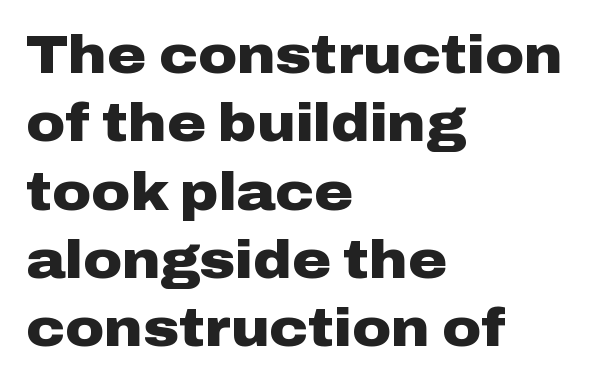
{"serif": "no", "italic": "no", "bold": "yes", "weight": "heavy", "width": "wide", "stroke_contrast": "low", "x_height": "medium", "monospaced": "no", "underline": "no", "align": "left", "line_spacing": "normal", "line_spacing_ratio": 1.29, "letter_spacing": "normal", "letter_spacing_em": 0.0, "glyph_px": 53}
